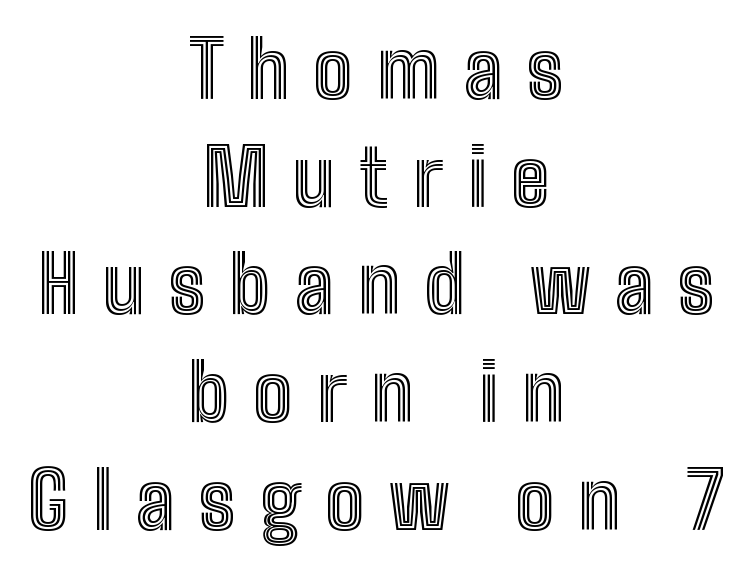
The image shows 78 px condensed type, upright; set centered, normal line spacing (1.38x), unusually wide letter spacing (+0.31 em), not underlined; a medium x-height.
